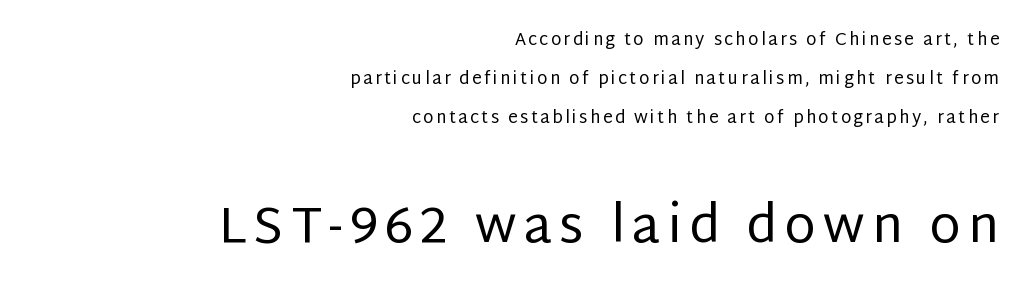
{"serif": "no", "italic": "no", "bold": "no", "weight": "regular", "width": "normal", "stroke_contrast": "low", "x_height": "large", "monospaced": "no", "underline": "no", "align": "right", "line_spacing": "loose", "line_spacing_ratio": 2.3, "larger_block": "second", "size_ratio": 3.0, "glyph_px": 51}
